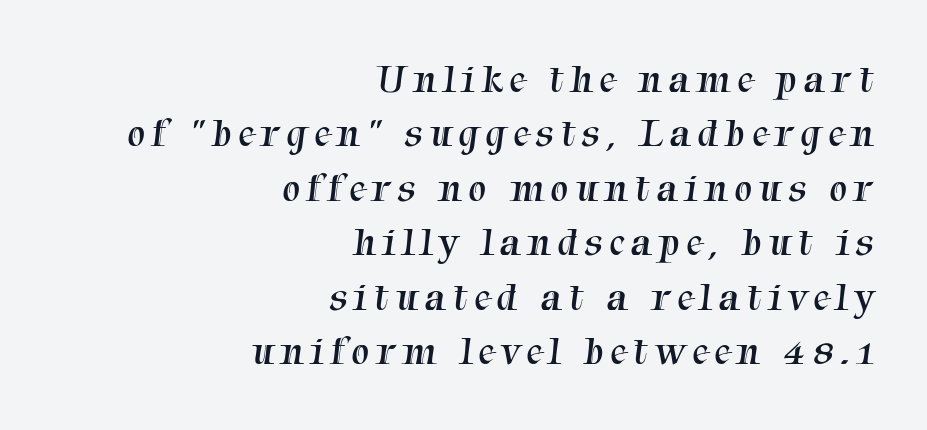
Leftover space on each line is placed entirely before the opening word. A quiet, ordinary-to-light weight characterises the typeface. Letterform terminals end in serifs throughout the passage. Unmarked baselines from the first word to the last.
